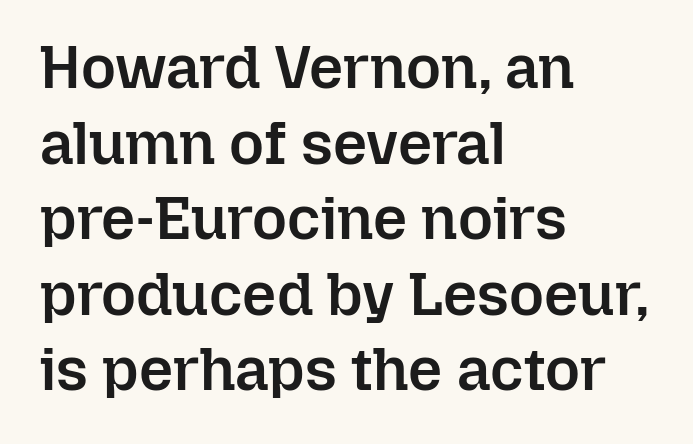
Q: Is the text bold? A: Semi-bold.
Q: Is the text italic (slanted)? A: No, it is upright.
Q: Is the text underlined? A: No.
Q: How is the paragraph aligned? A: Left-aligned.
Q: Is the spacing between letters normal or unusually wide? A: Normal.
Q: Is the spacing between lines tight, normal or loose? A: Normal.
Q: Width (condensed, normal, or wide)? A: Normal.
Q: Stroke contrast? A: Low.
Q: x-height? A: Medium.
Q: Monospaced? A: No.
